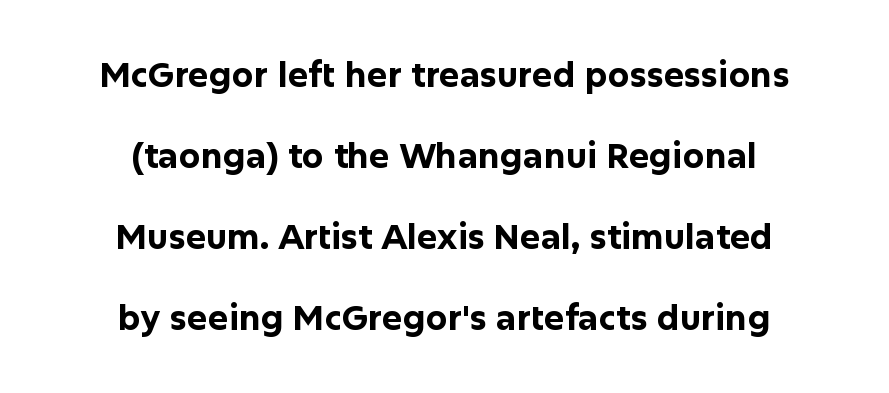
{"serif": "no", "italic": "no", "bold": "yes", "weight": "bold", "width": "normal", "stroke_contrast": "low", "x_height": "medium", "monospaced": "no", "underline": "no", "align": "center", "line_spacing": "loose", "line_spacing_ratio": 2.38, "letter_spacing": "normal", "letter_spacing_em": 0.0, "glyph_px": 34}
